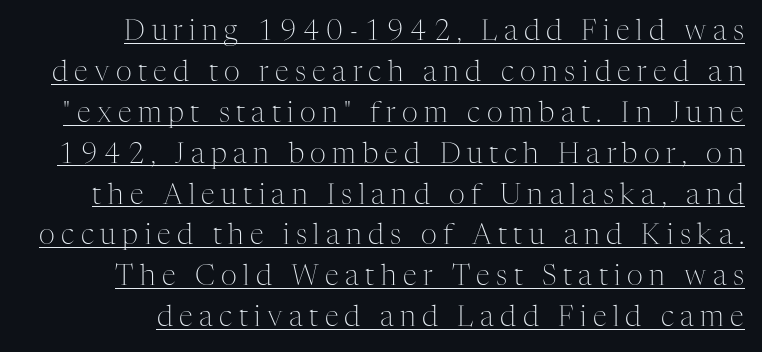
{"serif": "yes", "italic": "no", "bold": "no", "weight": "light", "width": "normal", "stroke_contrast": "medium", "x_height": "medium", "monospaced": "no", "underline": "yes", "line_spacing": "normal", "line_spacing_ratio": 1.46, "letter_spacing": "wide", "letter_spacing_em": 0.23, "glyph_px": 28}
